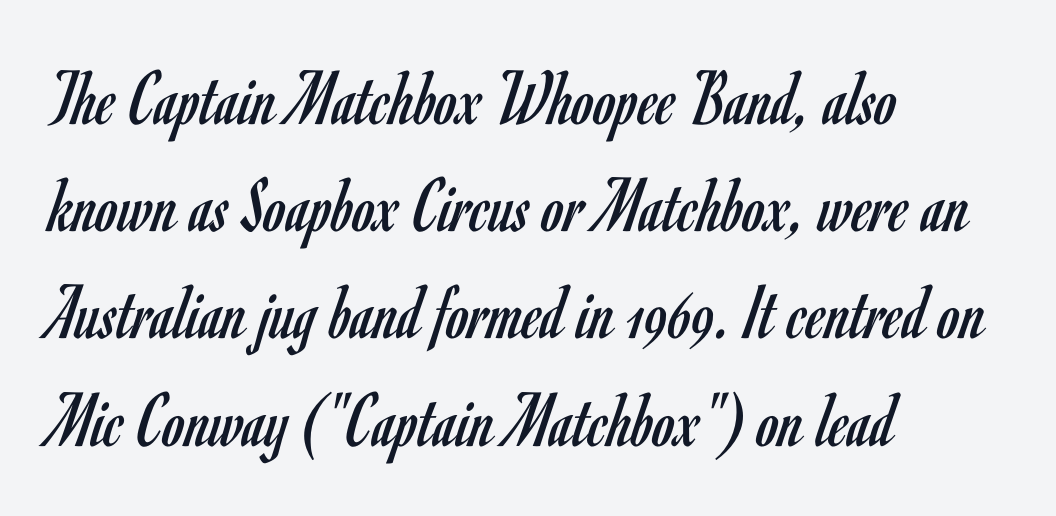
Q: Is the text bold? A: No.
Q: Is the text italic (slanted)? A: Yes.
Q: Is the typeface a serif or a sans-serif typeface? A: Sans-serif.
Q: Is the text underlined? A: No.
Q: How is the paragraph aligned? A: Left-aligned.
Q: Is the spacing between letters normal or unusually wide? A: Normal.
Q: Is the spacing between lines tight, normal or loose? A: Normal.
Q: Width (condensed, normal, or wide)? A: Condensed.
Q: Stroke contrast? A: Low.
Q: x-height? A: Small.
Q: Monospaced? A: No.
